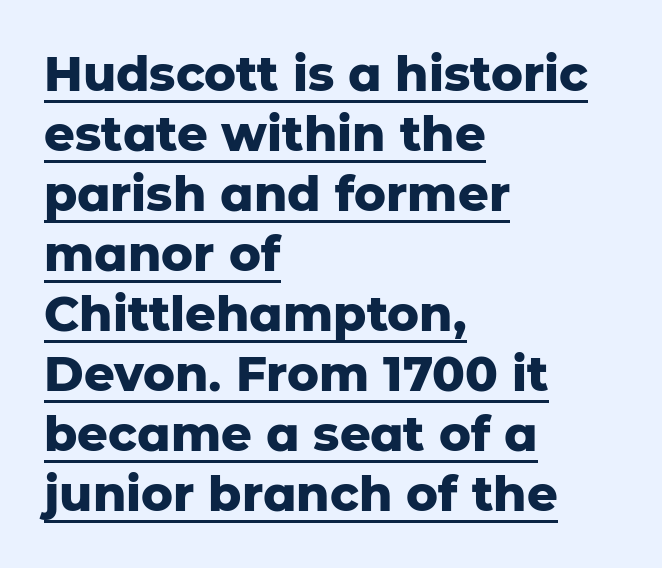
Q: Is the text bold? A: Yes.
Q: Is the text italic (slanted)? A: No, it is upright.
Q: Is the typeface a serif or a sans-serif typeface? A: Sans-serif.
Q: Is the text underlined? A: Yes.
Q: How is the paragraph aligned? A: Left-aligned.
Q: Is the spacing between letters normal or unusually wide? A: Normal.
Q: Is the spacing between lines tight, normal or loose? A: Normal.
Q: Width (condensed, normal, or wide)? A: Normal.
Q: Stroke contrast? A: Low.
Q: x-height? A: Medium.
Q: Monospaced? A: No.
